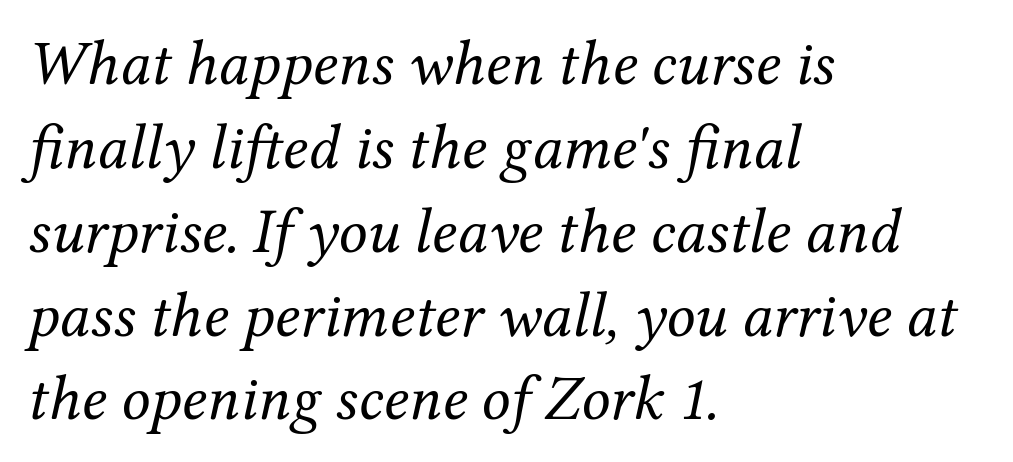
Q: Is the text bold? A: No.
Q: Is the text italic (slanted)? A: Yes, it leans right by about 12 degrees.
Q: Is the typeface a serif or a sans-serif typeface? A: Serif.
Q: Is the text underlined? A: No.
Q: How is the paragraph aligned? A: Left-aligned.
Q: Is the spacing between letters normal or unusually wide? A: Normal.
Q: Is the spacing between lines tight, normal or loose? A: Normal.
Q: Width (condensed, normal, or wide)? A: Normal.
Q: Stroke contrast? A: Medium.
Q: x-height? A: Medium.
Q: Monospaced? A: No.
